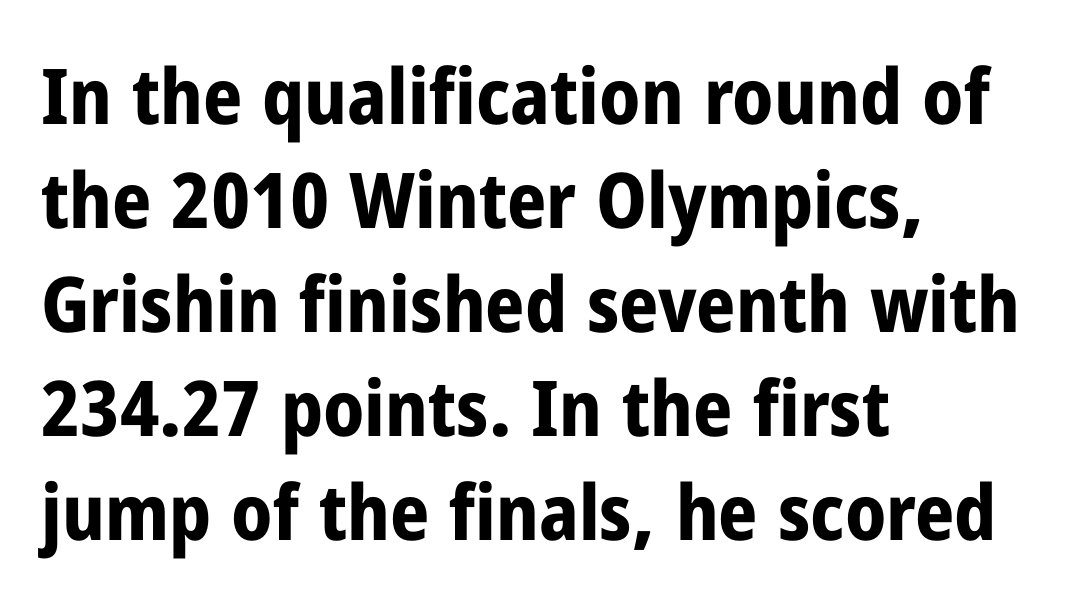
Quick note: not italic, upright. This is heavy type, rendered in bold. No word sits above an underline. This sample has the flowing, uneven cadence of proportional lettering. The tracking reads as untouched default to a designer's eye. Note: no serifs on the glyphs.
